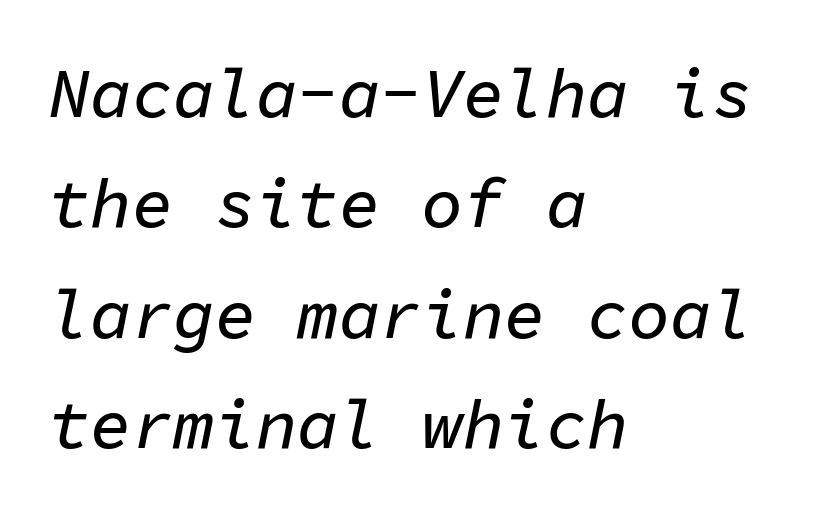
Caption: multi-line text, flush left, ragged right. The block of text has a typical density, with ordinary space between rows. Here the glyphs are tracked normally, forming tight word shapes. Anything drawn beneath the words? Only blank space. The specimen reads as italic at a glance.
